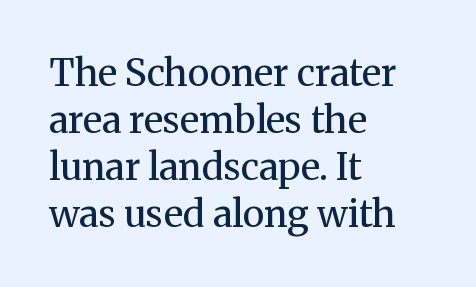
{"serif": "yes", "italic": "no", "bold": "no", "weight": "regular", "width": "normal", "stroke_contrast": "medium", "x_height": "medium", "monospaced": "no", "underline": "no", "align": "left", "line_spacing": "normal", "line_spacing_ratio": 1.27, "letter_spacing": "normal", "letter_spacing_em": 0.0, "glyph_px": 37}
